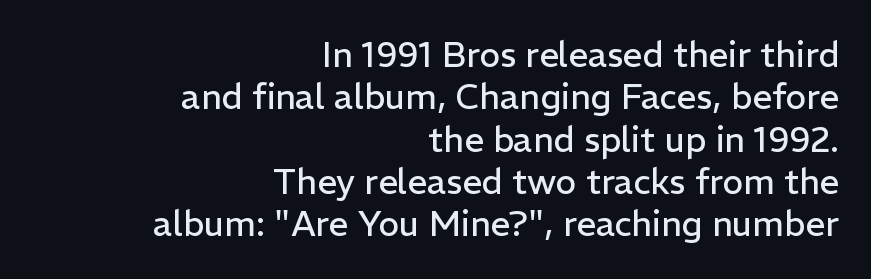
{"serif": "no", "italic": "no", "bold": "no", "weight": "regular", "width": "normal", "stroke_contrast": "low", "x_height": "medium", "monospaced": "no", "underline": "no", "align": "right", "line_spacing_ratio": 1.21, "letter_spacing": "normal", "letter_spacing_em": 0.0, "glyph_px": 35}
